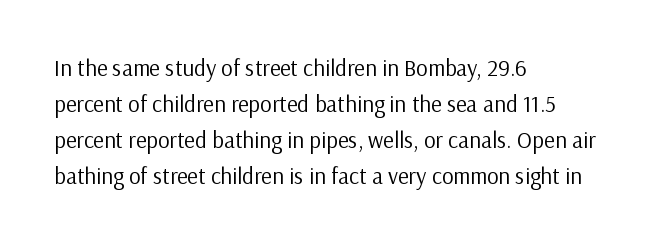
{"italic": "no", "bold": "no", "underline": "no", "align": "left", "line_spacing": "normal", "line_spacing_ratio": 1.56, "letter_spacing": "normal", "letter_spacing_em": 0.0, "glyph_px": 23}
